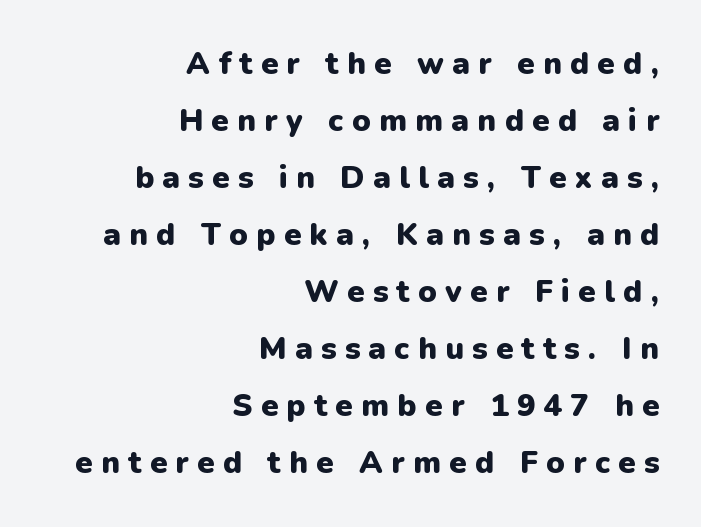
Q: Is the text bold? A: Yes.
Q: Is the text italic (slanted)? A: No, it is upright.
Q: Is the typeface a serif or a sans-serif typeface? A: Sans-serif.
Q: Is the text underlined? A: No.
Q: How is the paragraph aligned? A: Right-aligned.
Q: Is the spacing between letters normal or unusually wide? A: Unusually wide.
Q: Width (condensed, normal, or wide)? A: Normal.
Q: Stroke contrast? A: Low.
Q: x-height? A: Medium.
Q: Monospaced? A: No.
